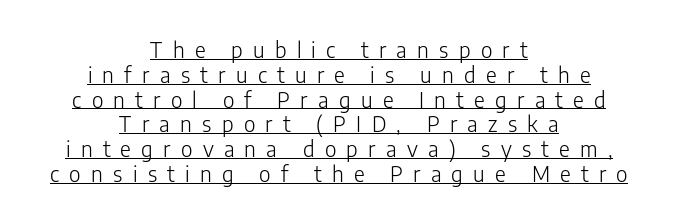
The image shows 21 px text type, upright; set centered, line spacing 1.18x, unusually wide letter spacing (+0.49 em), underlined.
